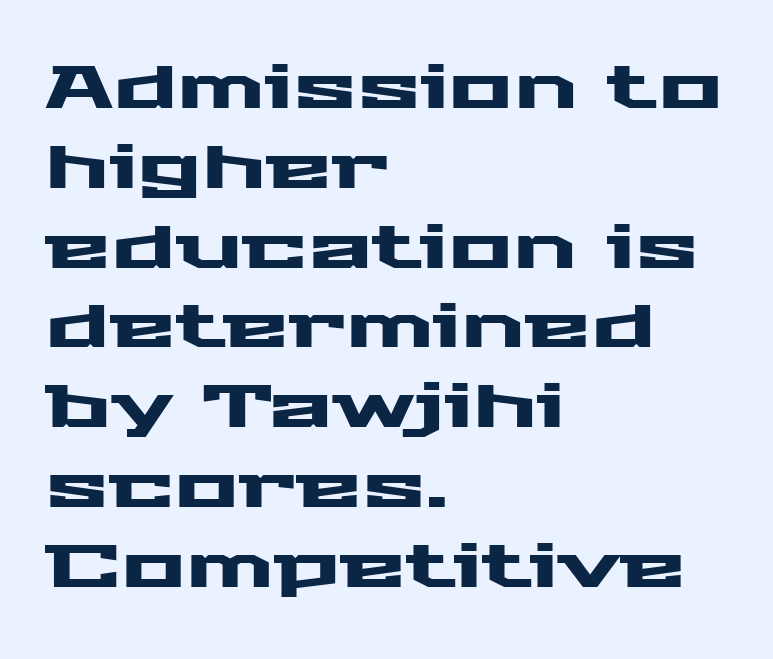
The image shows 60 px wide sans-serif type, upright; set left-aligned, normal line spacing (1.33x), normal letter spacing, not underlined; medium stroke contrast and a medium x-height.
